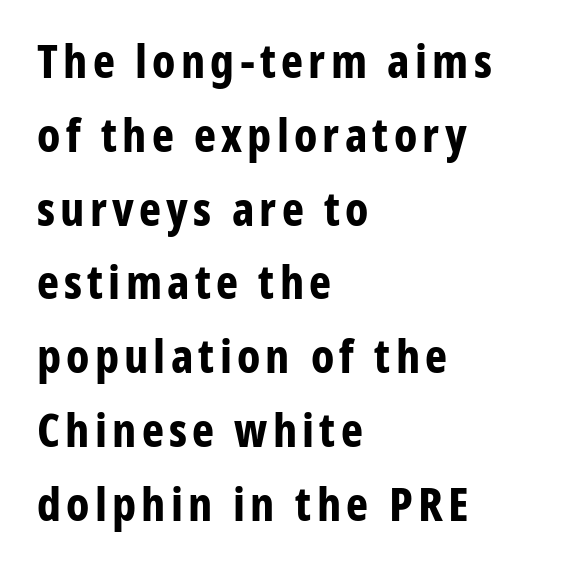
Compared with a centered layout, this one pins lines to the left instead. The face used here is proportionally spaced, like ordinary book or web type. The letters stand straight up with perfectly vertical stems. Descenders hang freely into open space.
